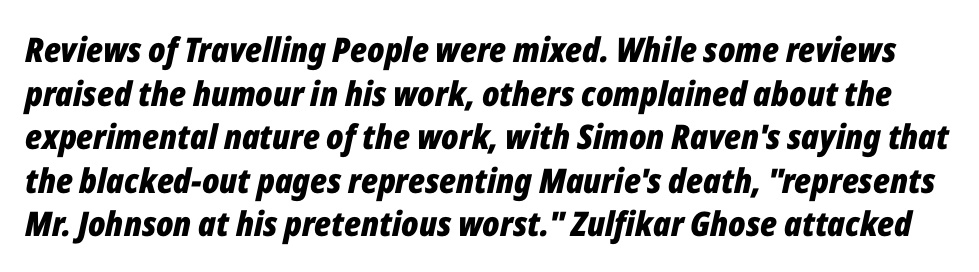
The glyphs have the mass of a bold cut. In terms of posture, this sample is oblique. The rendering uses natural spacing where letterforms have individual widths. Bare-footed words on every line.
